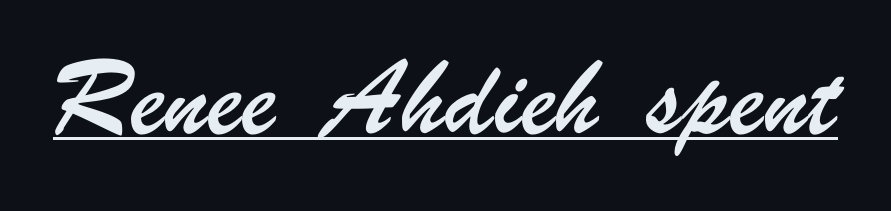
Serif or sans? Sans — the stroke terminals are bare. Here the glyphs are tracked normally, forming tight word shapes. You could not count columns in this text — the font is proportionally spaced. This sample carries an underscore along the baseline area.
